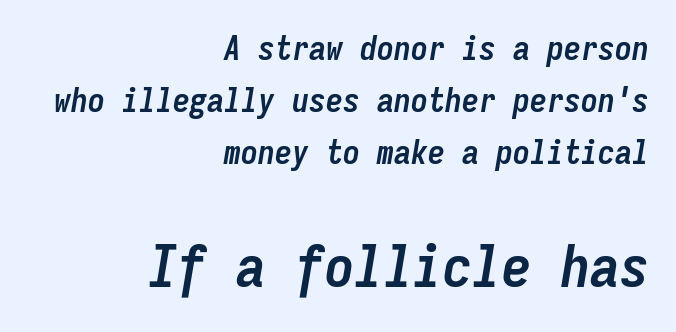
Tracking value appears to be zero — textbook default spacing. Typesetter's note: full bold, strokes at maximum text heaviness. Compared with a flush-left layout, this one pins lines to the opposite, right side. The rendering enlarges the type as you move from the upper chunk to the lower.
